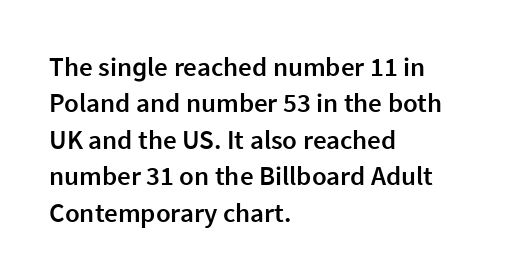
{"italic": "no", "bold": "semi", "underline": "no", "align": "left", "line_spacing": "normal", "line_spacing_ratio": 1.35, "letter_spacing": "normal", "letter_spacing_em": 0.0, "glyph_px": 27}
